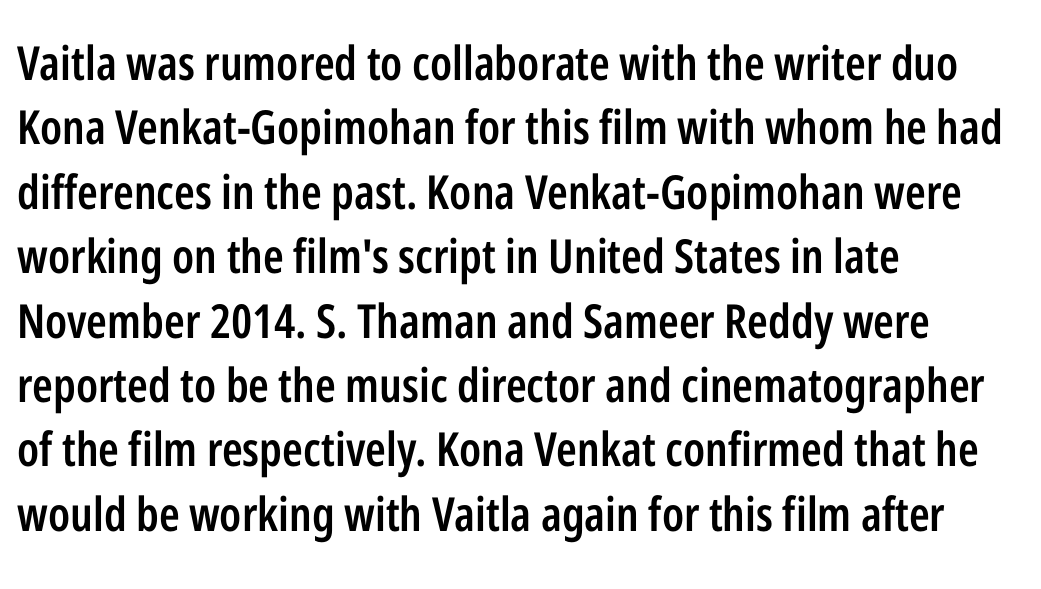
Emphasis by weight is partial: semibold. This sample keeps an unexceptional amount of space between lines. The letters carry no serifs — their stems end cleanly without finishing strokes. This sample has the flowing, uneven cadence of proportional lettering. The type is set solid horizontally, with unmodified tracking.
